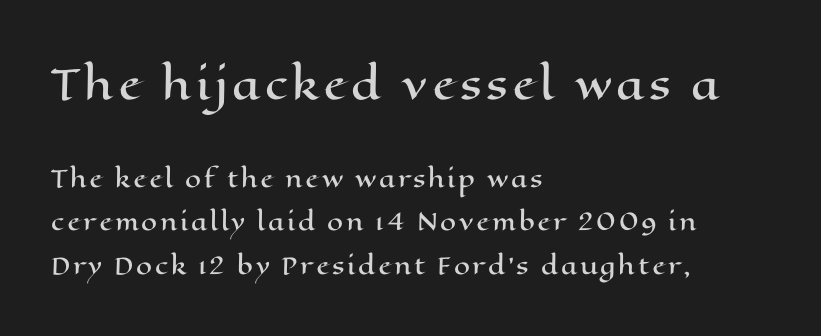
Q: Is the text italic (slanted)? A: No, it is upright.
Q: Is the text underlined? A: No.
Q: How is the paragraph aligned? A: Left-aligned.
Q: Which block of text is set in a larger size, the first (top) or the second (bottom)? A: The first (top) one.
Q: Width (condensed, normal, or wide)? A: Wide.
Q: Stroke contrast? A: High.
Q: x-height? A: Medium.
Q: Monospaced? A: No.
